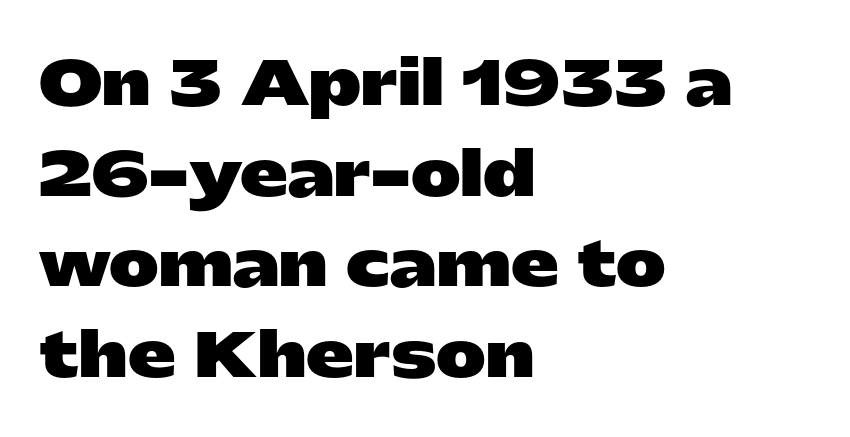
Q: Is the text bold? A: Yes.
Q: Is the text italic (slanted)? A: No, it is upright.
Q: Is the typeface a serif or a sans-serif typeface? A: Sans-serif.
Q: Is the text underlined? A: No.
Q: How is the paragraph aligned? A: Left-aligned.
Q: Is the spacing between letters normal or unusually wide? A: Normal.
Q: Is the spacing between lines tight, normal or loose? A: Normal.
Q: Width (condensed, normal, or wide)? A: Wide.
Q: Stroke contrast? A: Low.
Q: x-height? A: Medium.
Q: Monospaced? A: No.
